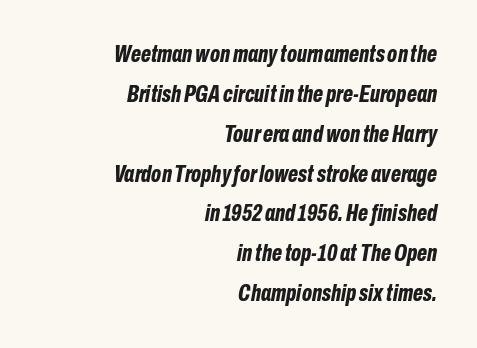
Q: Is the text bold? A: Yes.
Q: Is the text italic (slanted)? A: Yes, it leans right by about 10 degrees.
Q: Is the text underlined? A: No.
Q: How is the paragraph aligned? A: Right-aligned.
Q: Is the spacing between letters normal or unusually wide? A: Normal.
Q: Is the spacing between lines tight, normal or loose? A: Normal.
